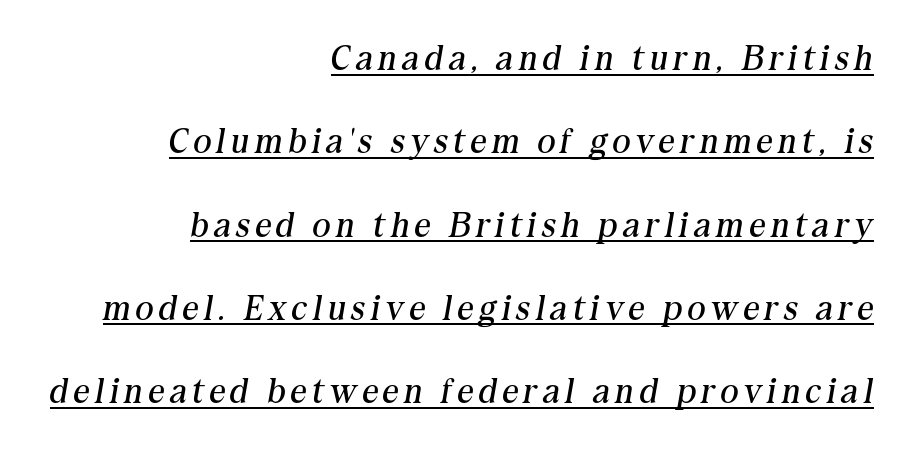
Q: Is the text bold? A: No.
Q: Is the text italic (slanted)? A: Yes, it leans right by about 10 degrees.
Q: Is the typeface a serif or a sans-serif typeface? A: Serif.
Q: Is the text underlined? A: Yes.
Q: How is the paragraph aligned? A: Right-aligned.
Q: Is the spacing between lines tight, normal or loose? A: Loose.
Q: Width (condensed, normal, or wide)? A: Normal.
Q: Stroke contrast? A: Medium.
Q: x-height? A: Medium.
Q: Monospaced? A: No.
